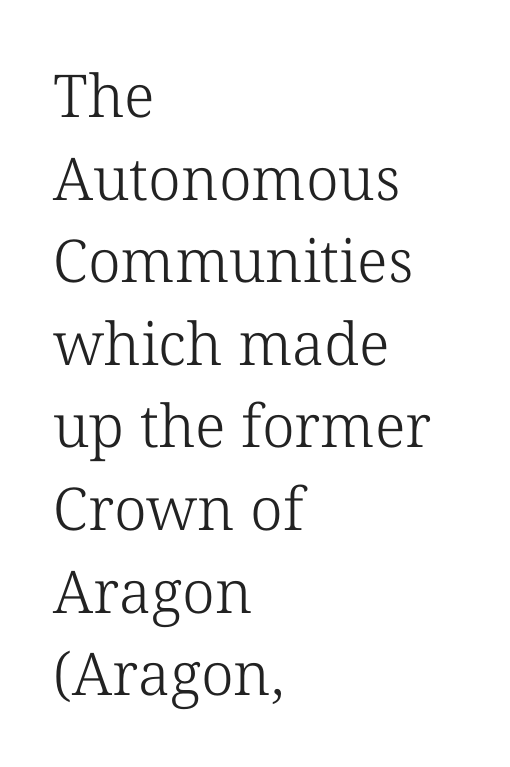
The image shows 59 px light serif type, upright; set left-aligned, normal line spacing (1.4x), normal letter spacing, not underlined; low stroke contrast and a medium x-height.
